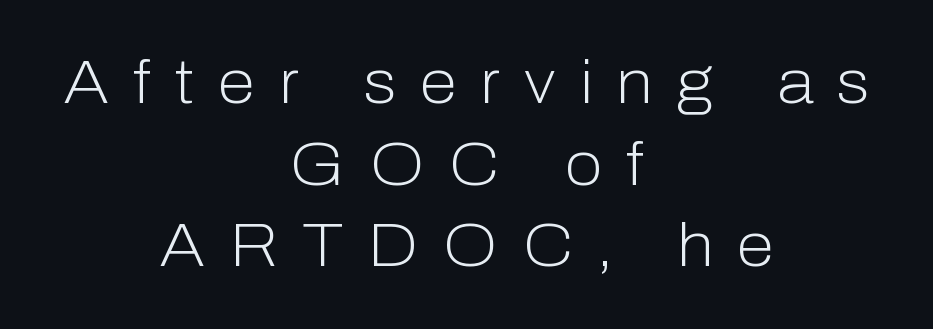
{"serif": "no", "italic": "no", "bold": "no", "weight": "light", "width": "normal", "stroke_contrast": "low", "x_height": "medium", "monospaced": "no", "underline": "no", "align": "center", "line_spacing": "normal", "line_spacing_ratio": 1.34, "letter_spacing": "wide", "letter_spacing_em": 0.39, "glyph_px": 61}
